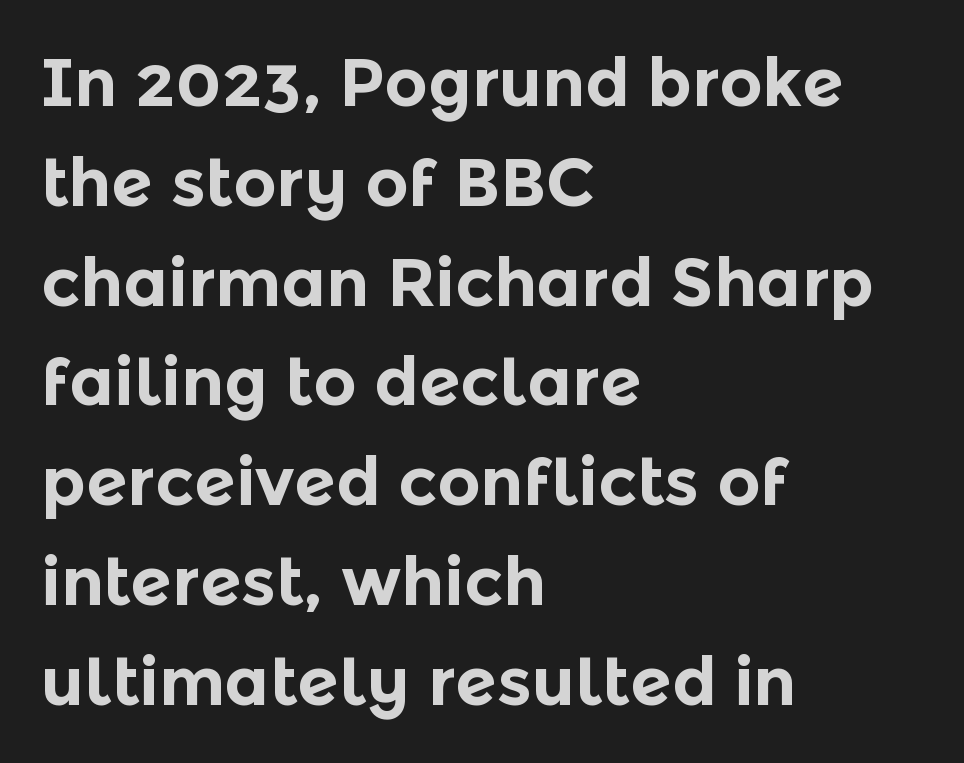
The image shows 67 px bold sans-serif type, upright; set left-aligned, normal line spacing (1.49x), normal letter spacing, not underlined; a medium x-height.
